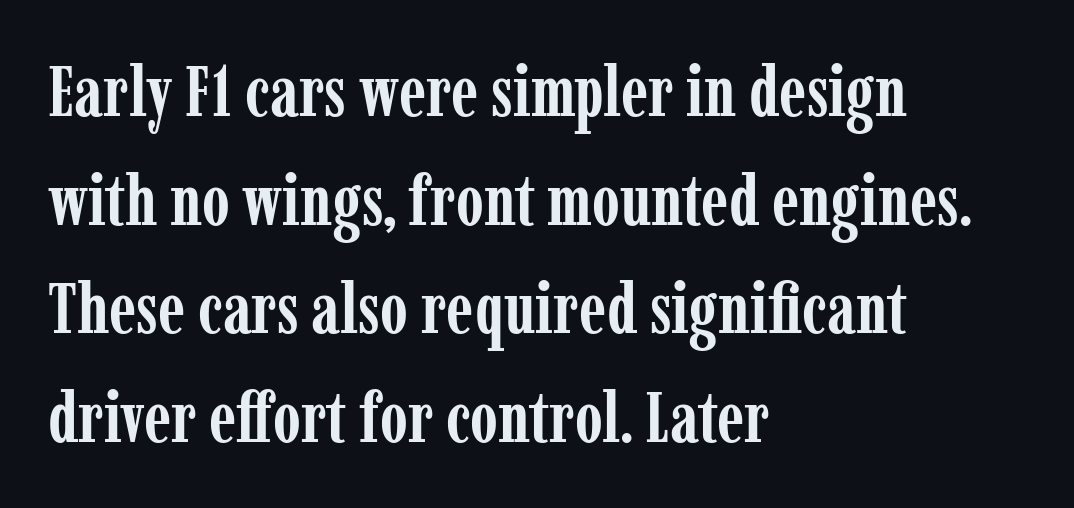
Spacing verdict: proportional, widths tailored to each character. The vertical gap from one line to the next is medium. Old-style or modern, the face here clearly has serifs. A roman cut, with each character standing at attention. Short and long lines alike share a common starting point at left. In terms of letterspacing, this is plain default setting.
